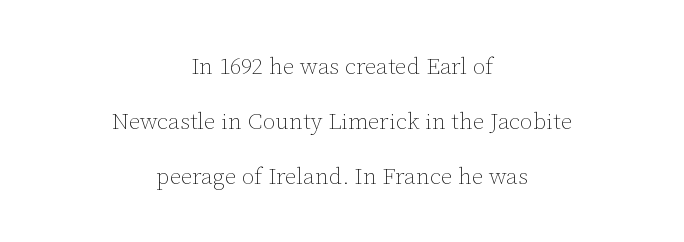
The image shows 23 px text type, upright; set centered, loose line spacing (2.39x), normal letter spacing, not underlined.
